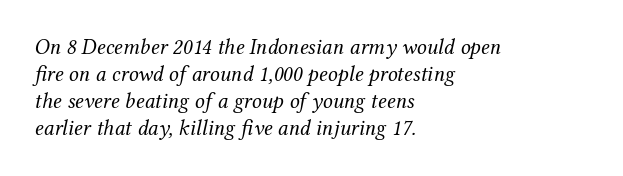
This rendering features lettering with no underline. Stroke mass is kept to a normal reading level or below. The ragged edge is on the right, which tells us the setting is flush left. The letters are slanted; this is an italic face. These lines keep a tight, regular rhythm from letter to letter.
